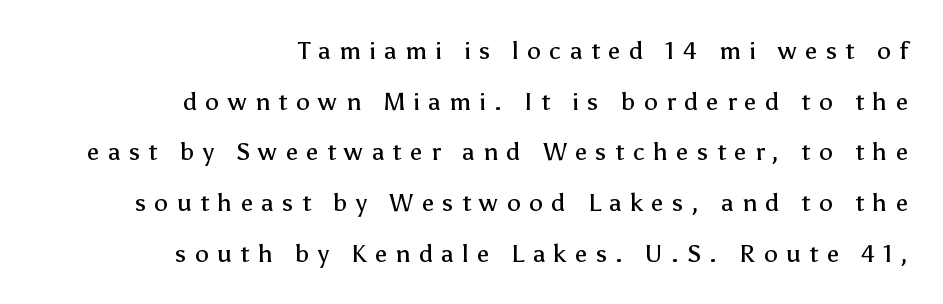
Q: Is the text bold? A: No.
Q: Is the text italic (slanted)? A: No, it is upright.
Q: Is the text underlined? A: No.
Q: How is the paragraph aligned? A: Right-aligned.
Q: Is the spacing between letters normal or unusually wide? A: Unusually wide.
Q: Is the spacing between lines tight, normal or loose? A: Loose.
